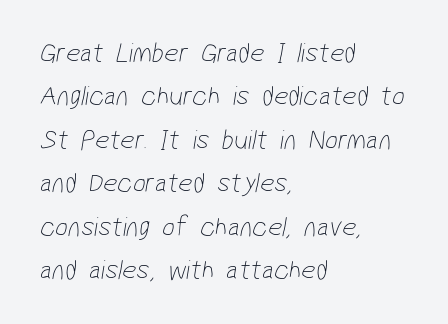
{"serif": "no", "bold": "no", "weight": "thin", "width": "condensed", "stroke_contrast": "low", "x_height": "medium", "monospaced": "no", "underline": "no", "align": "left", "line_spacing": "normal", "line_spacing_ratio": 1.55, "letter_spacing": "normal", "letter_spacing_em": 0.0, "glyph_px": 28}
